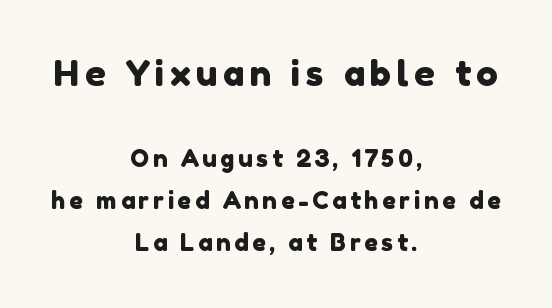
Q: Is the typeface a serif or a sans-serif typeface? A: Sans-serif.
Q: Is the text underlined? A: No.
Q: How is the paragraph aligned? A: Centered.
Q: Which block of text is set in a larger size, the first (top) or the second (bottom)? A: The first (top) one.
Q: Width (condensed, normal, or wide)? A: Normal.
Q: Stroke contrast? A: Low.
Q: x-height? A: Medium.
Q: Monospaced? A: No.
